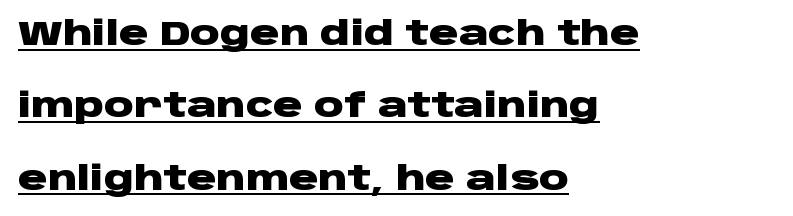
{"serif": "no", "italic": "no", "bold": "yes", "weight": "heavy", "width": "wide", "stroke_contrast": "low", "x_height": "large", "monospaced": "no", "underline": "yes", "align": "left", "line_spacing": "loose", "line_spacing_ratio": 2.19, "letter_spacing": "normal", "letter_spacing_em": 0.0, "glyph_px": 33}
